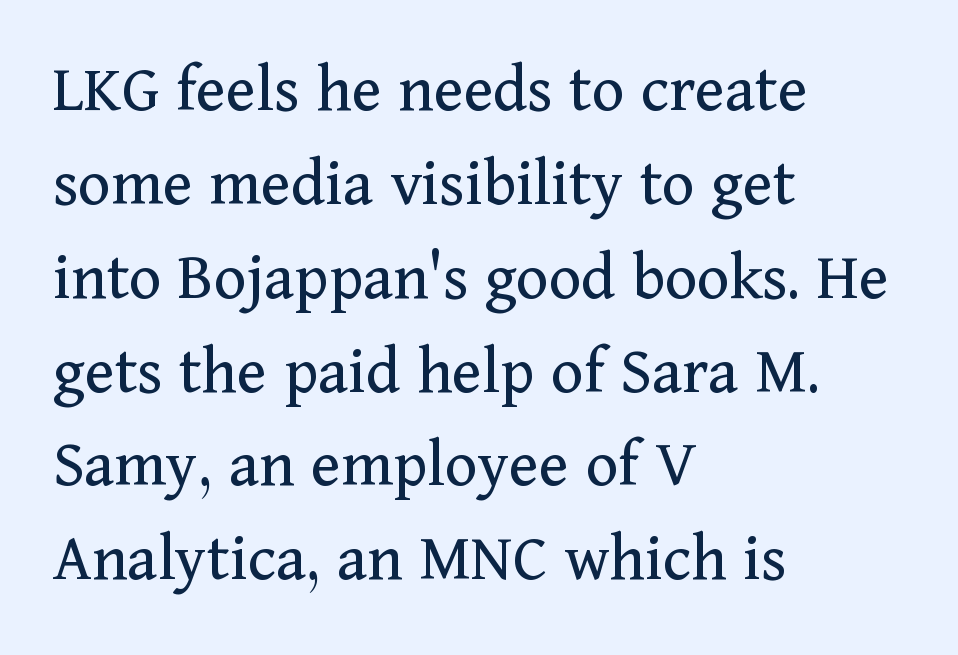
The image shows 69 px regular-weight serif type, upright; set left-aligned, normal line spacing (1.36x), normal letter spacing, not underlined; medium stroke contrast and a medium x-height.
